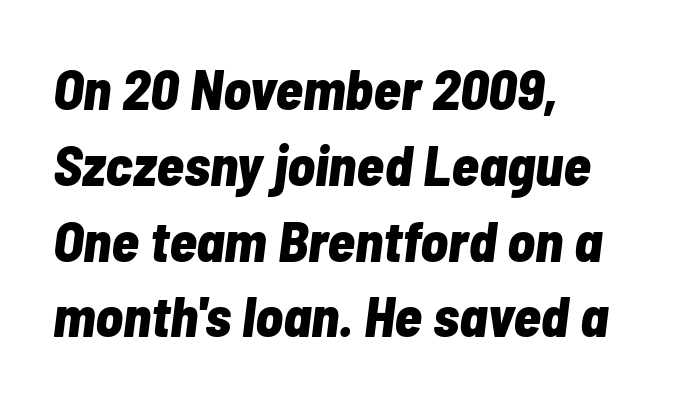
The image shows 57 px bold, condensed type, italic (leaning right); set left-aligned, normal line spacing (1.33x), normal letter spacing, not underlined; low stroke contrast and a medium x-height.
